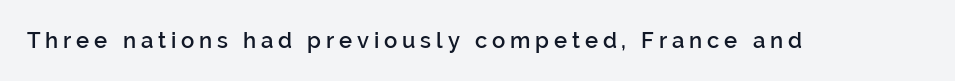
Q: Is the text bold? A: Semi-bold.
Q: Is the text italic (slanted)? A: No, it is upright.
Q: Is the text underlined? A: No.
Q: Is the spacing between letters normal or unusually wide? A: Unusually wide.
